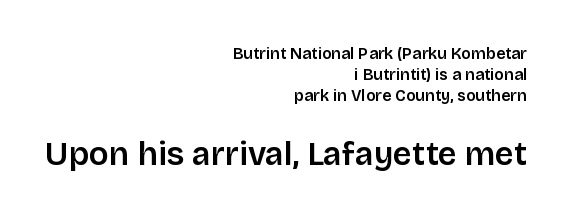
Honestly, the row spacing looks completely unremarkable. This is the regular roman posture of the typeface. A student would notice the bottom passage is typeset larger than what precedes it. Look at the tracking — it's just the regular setting, nothing added.
